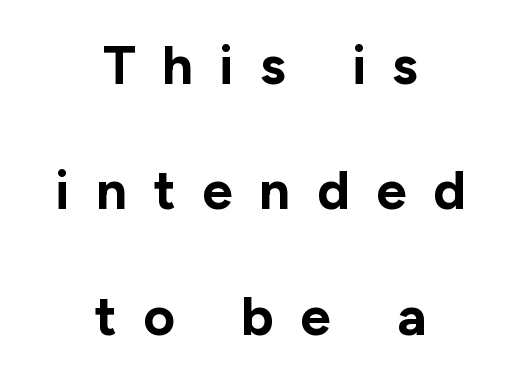
The passage shown is typeset with a sans-serif family. Short and long lines alike share a common midpoint. You can tell it's not italic because the verticals are truly vertical. This is heavy type, rendered in bold. The zone under the glyphs is completely vacant.
